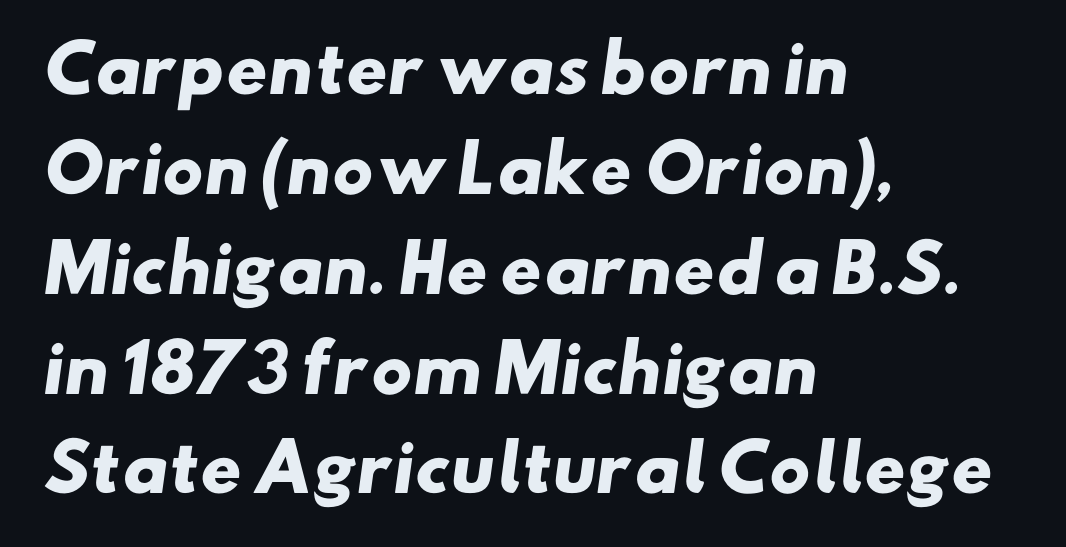
The image shows 64 px heavy, wide sans-serif type; set left-aligned, normal line spacing (1.56x), normal letter spacing, not underlined; low stroke contrast and a small x-height.
